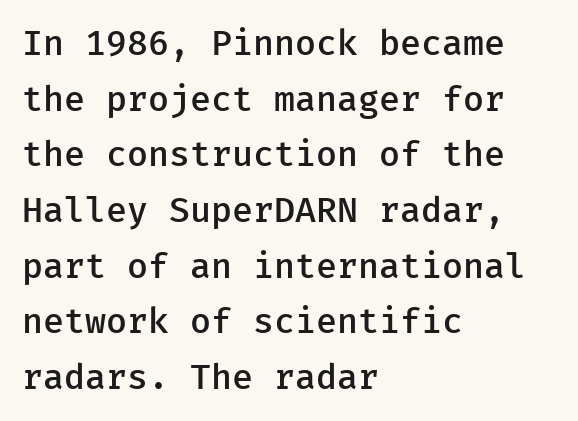
{"serif": "no", "italic": "no", "bold": "semi", "weight": "semibold", "width": "normal", "stroke_contrast": "low", "x_height": "medium", "underline": "no", "align": "left", "line_spacing": "normal", "line_spacing_ratio": 1.59, "letter_spacing": "normal", "letter_spacing_em": 0.0, "glyph_px": 35}
